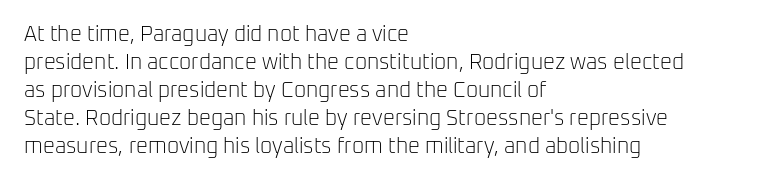
{"italic": "no", "bold": "no", "underline": "no", "align": "left", "line_spacing": "normal", "line_spacing_ratio": 1.33, "letter_spacing": "normal", "letter_spacing_em": 0.0, "glyph_px": 21}
